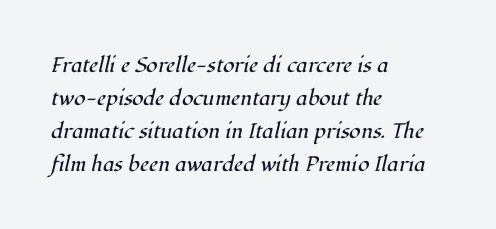
Q: Is the text bold? A: No.
Q: Is the text italic (slanted)? A: Yes, it leans right by about 12 degrees.
Q: Is the text underlined? A: No.
Q: How is the paragraph aligned? A: Left-aligned.
Q: Is the spacing between letters normal or unusually wide? A: Normal.
Q: Is the spacing between lines tight, normal or loose? A: Normal.
